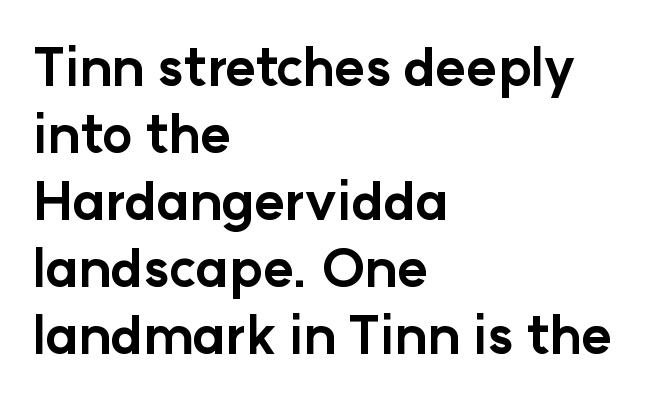
Honestly, the letter spacing is just normal — you wouldn't notice it. The font is running at its bold setting. Does the copy run flush right? No — it runs flush left. Descenders are the only things crossing below the line. Quick note: not italic, upright. Type style note: lacks serifs.
